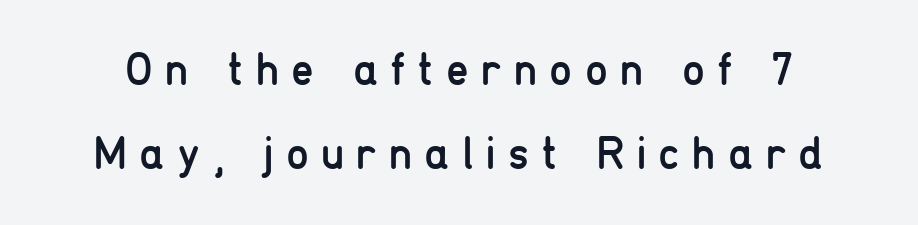
Q: Is the text bold? A: No.
Q: Is the text italic (slanted)? A: No, it is upright.
Q: Is the typeface a serif or a sans-serif typeface? A: Sans-serif.
Q: Is the text underlined? A: No.
Q: Is the spacing between letters normal or unusually wide? A: Unusually wide.
Q: Width (condensed, normal, or wide)? A: Condensed.
Q: Stroke contrast? A: Low.
Q: x-height? A: Medium.
Q: Monospaced? A: No.
